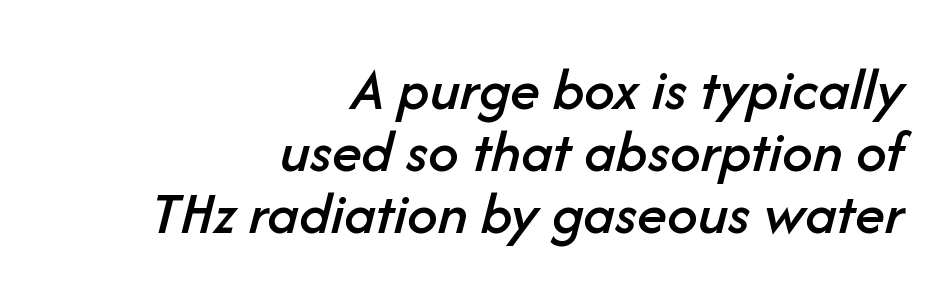
{"italic": "yes", "lean": "right", "slant_degrees": 14, "width": "normal", "stroke_contrast": "low", "x_height": "medium", "monospaced": "no", "underline": "no", "align": "right", "line_spacing": "tight", "line_spacing_ratio": 1.02, "letter_spacing": "normal", "letter_spacing_em": 0.0, "glyph_px": 61}
